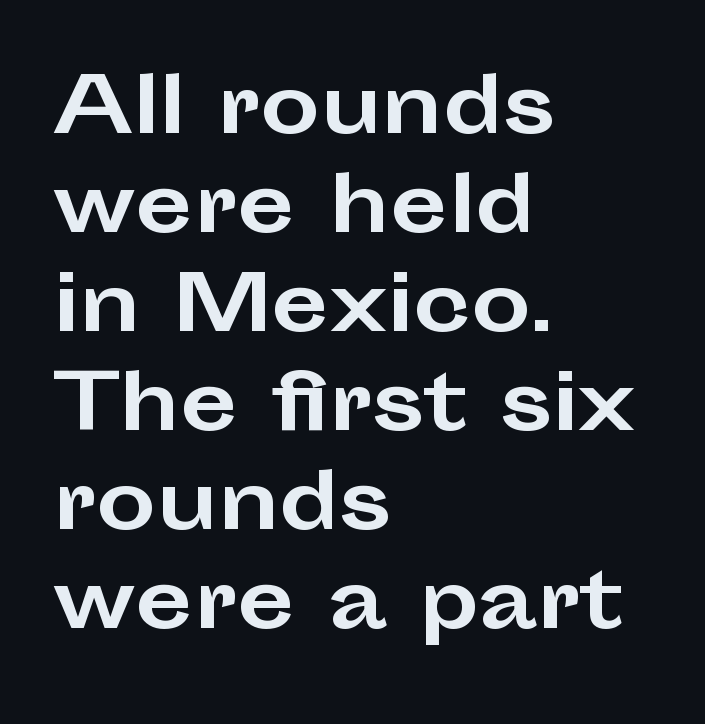
{"serif": "no", "italic": "no", "bold": "yes", "weight": "bold", "width": "wide", "stroke_contrast": "low", "x_height": "medium", "monospaced": "no", "underline": "no", "align": "left", "line_spacing": "normal", "line_spacing_ratio": 1.32, "letter_spacing": "normal", "letter_spacing_em": 0.0, "glyph_px": 75}
